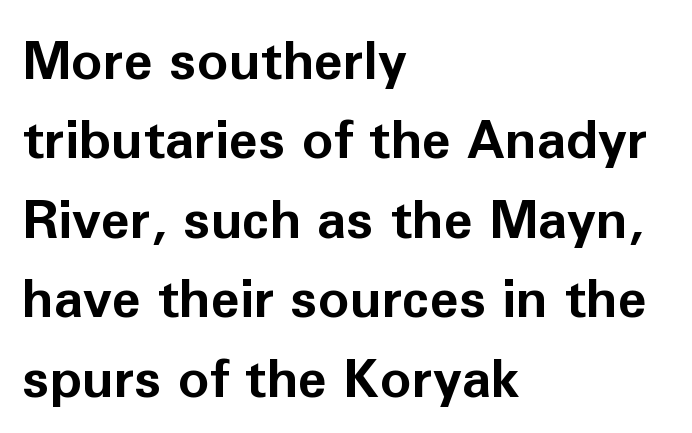
Font category for this specimen: sans-serif. The font's upright variant was chosen for this text. Students, observe: this is what conventionally led text looks like. These lines keep a tight, regular rhythm from letter to letter. Rule under the text: the space is simply empty. I'd describe the lettering as bold — thick and assertive.
